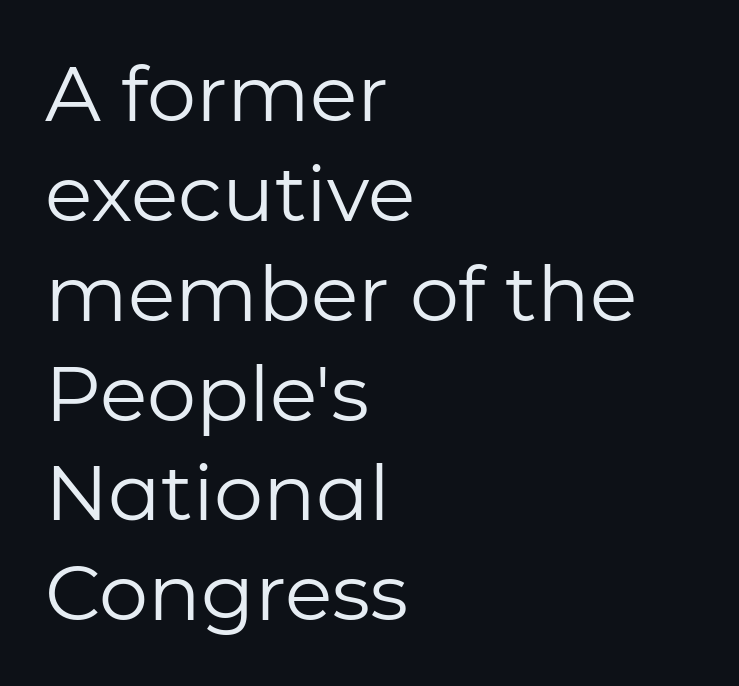
The line texture is even and compact thanks to regular tracking. The block of text has a typical density, with ordinary space between rows. Is the type heavy? It reads as light-to-regular instead. Unlike italic type, these characters show no tilt at all. A sans-serif font was chosen for this passage.
